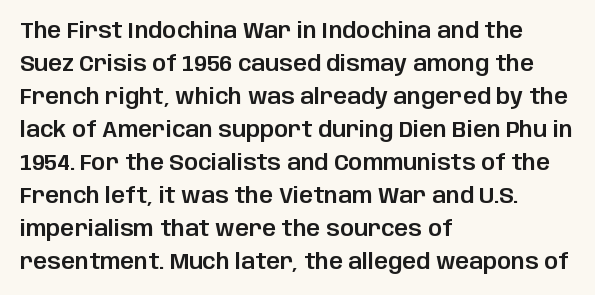
{"italic": "no", "underline": "no", "align": "left", "line_spacing": "normal", "line_spacing_ratio": 1.5, "letter_spacing": "normal", "letter_spacing_em": 0.0, "glyph_px": 22}
